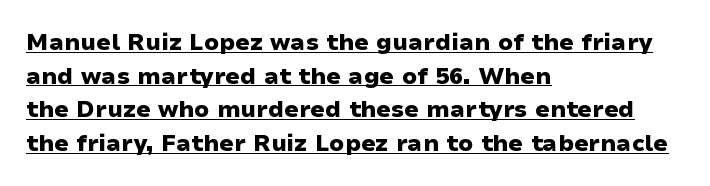
The passage shown has conventional tracking throughout. All the whitespace from short lines collects on the right. This is underlined copy, the kind a proofreader might mark for attention. If you drew a line through each stem, it would be perfectly vertical. These lines sit exactly where default settings would place them.
